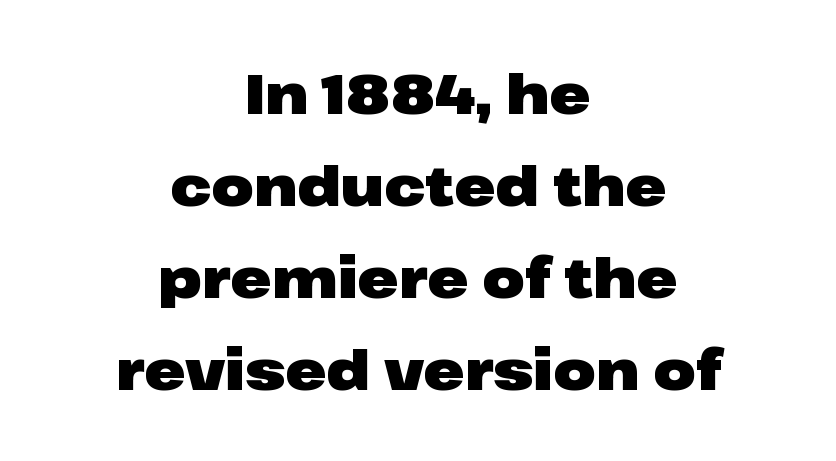
The image shows 55 px heavy, wide sans-serif type, upright; set centered, normal line spacing (1.67x), normal letter spacing, not underlined; low stroke contrast and a medium x-height.
